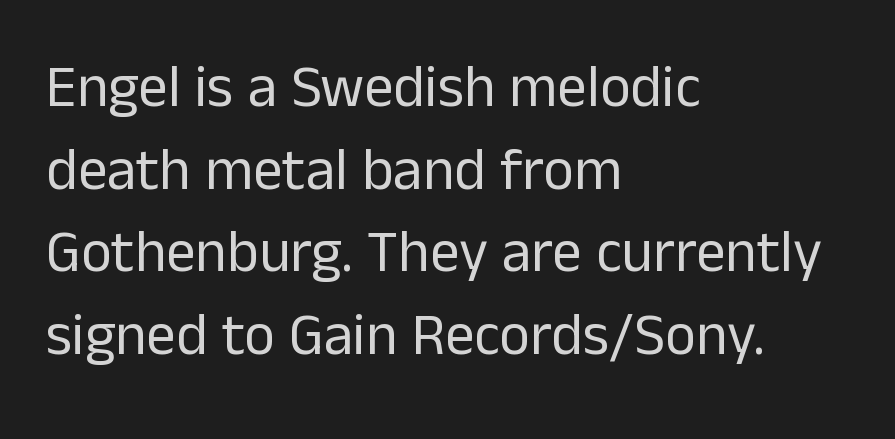
Q: Is the text bold? A: No.
Q: Is the text italic (slanted)? A: No, it is upright.
Q: Is the typeface a serif or a sans-serif typeface? A: Sans-serif.
Q: Is the text underlined? A: No.
Q: How is the paragraph aligned? A: Left-aligned.
Q: Is the spacing between letters normal or unusually wide? A: Normal.
Q: Is the spacing between lines tight, normal or loose? A: Normal.
Q: Width (condensed, normal, or wide)? A: Normal.
Q: Stroke contrast? A: Low.
Q: x-height? A: Medium.
Q: Monospaced? A: No.
